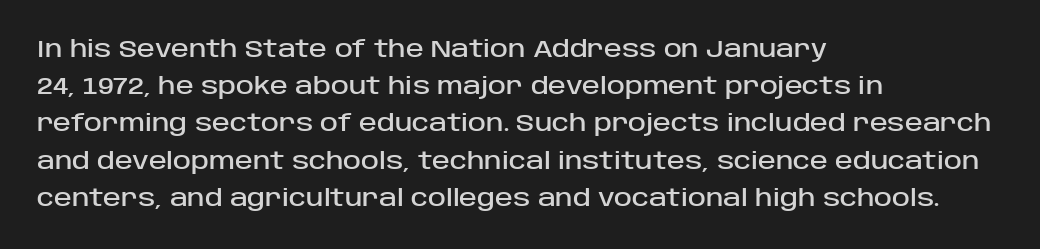
{"italic": "no", "underline": "no", "align": "left", "line_spacing": "normal", "line_spacing_ratio": 1.55, "letter_spacing": "normal", "letter_spacing_em": 0.0, "glyph_px": 24}
